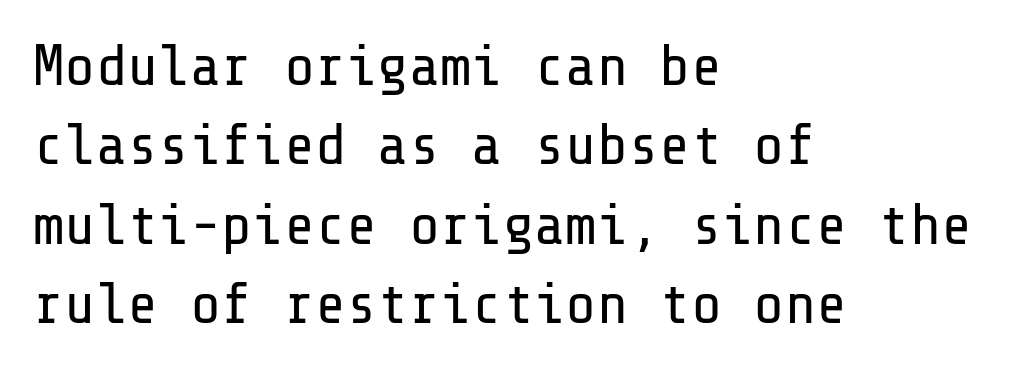
{"serif": "no", "italic": "no", "bold": "no", "weight": "regular", "width": "normal", "stroke_contrast": "low", "x_height": "medium", "underline": "no", "align": "left", "line_spacing": "normal", "line_spacing_ratio": 1.37, "letter_spacing": "normal", "letter_spacing_em": 0.0, "glyph_px": 58}
